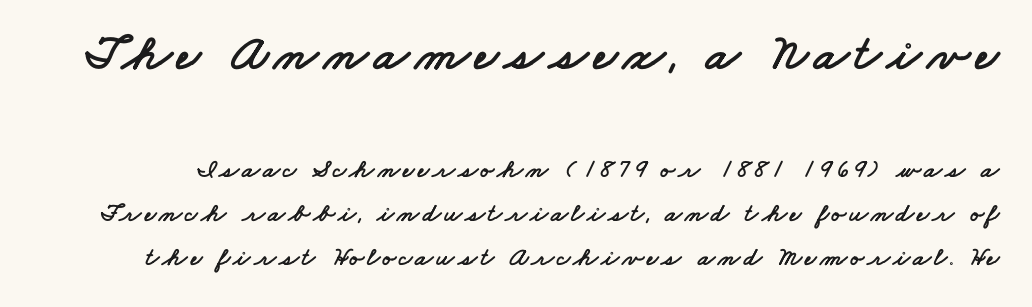
The string is rendered with underlining switched off. Notice how descenders clear the ascenders below comfortably — that's standard leading. The letters in the upper block stand taller than those in the block below. Varying glyph widths throughout — classic text-font behaviour. The glyphs in this specimen are sans serif.
